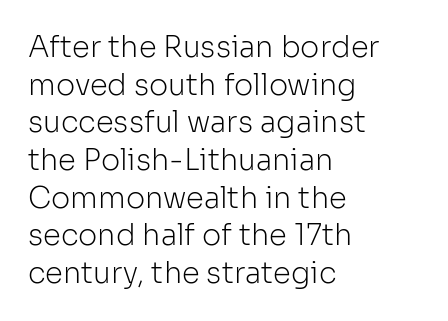
Typographically, this falls in the sans-serif category. The space beneath each line is pristine and unruled. Spacing verdict: proportional, widths tailored to each character. The lines in this sample share a left origin and differ only in where they stop. The letters stand straight up with perfectly vertical stems.
